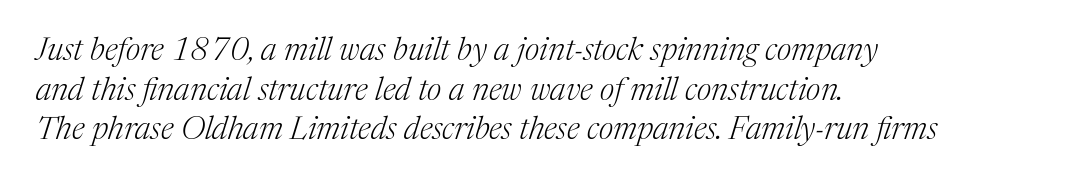
Q: Is the text bold? A: No.
Q: Is the text italic (slanted)? A: Yes, it leans right by about 17 degrees.
Q: Is the typeface a serif or a sans-serif typeface? A: Serif.
Q: Is the text underlined? A: No.
Q: How is the paragraph aligned? A: Left-aligned.
Q: Is the spacing between letters normal or unusually wide? A: Normal.
Q: Width (condensed, normal, or wide)? A: Normal.
Q: Stroke contrast? A: Medium.
Q: x-height? A: Medium.
Q: Monospaced? A: No.
